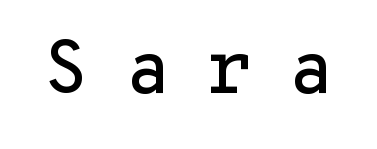
{"serif": "no", "italic": "no", "width": "normal", "stroke_contrast": "low", "x_height": "medium", "monospaced": "yes", "underline": "no", "letter_spacing": "wide", "letter_spacing_em": 0.49, "glyph_px": 74}
